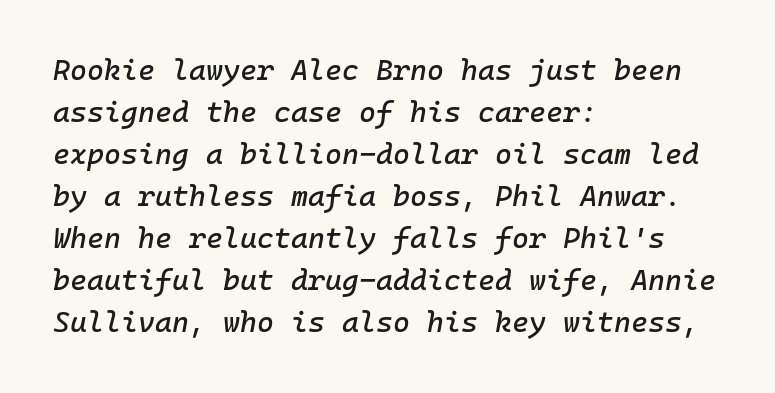
Does the lettering tilt? It does — this is italic. This sample uses plain, unmodified letter spacing. A classic flush-left, rag-right setting is used for this passage. A normal amount of white space separates one row of letters from the next.
